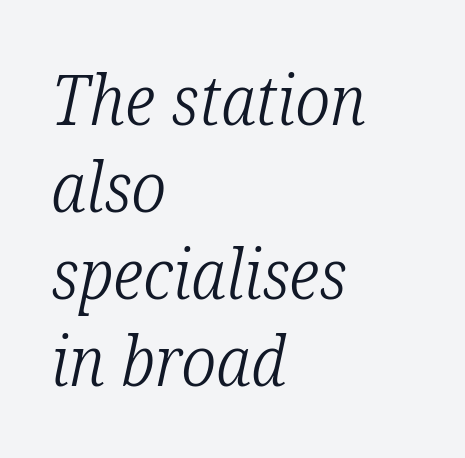
The image shows 69 px light, condensed serif type, italic (leaning right); set left-aligned, normal line spacing (1.26x), normal letter spacing, not underlined; low stroke contrast and a medium x-height.
